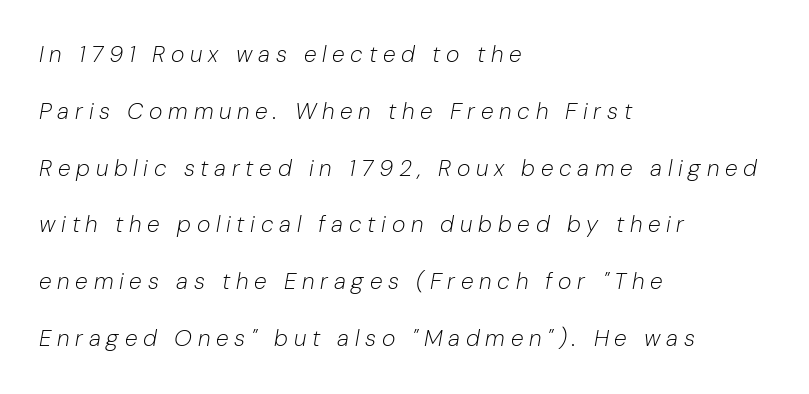
The image shows 23 px text type, italic (leaning right); set left-aligned, loose line spacing (2.47x), unusually wide letter spacing (+0.25 em), not underlined.
